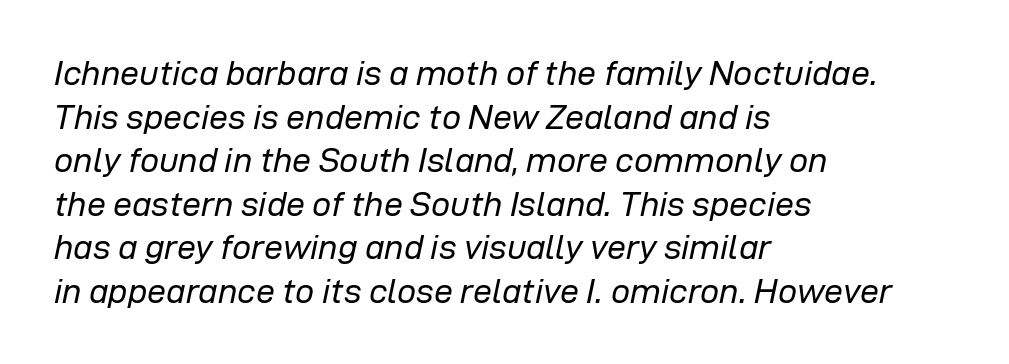
{"italic": "yes", "lean": "right", "slant_degrees": 12, "bold": "no", "weight": "regular", "width": "normal", "stroke_contrast": "low", "x_height": "medium", "monospaced": "no", "underline": "no", "align": "left", "line_spacing": "normal", "line_spacing_ratio": 1.28, "letter_spacing": "normal", "letter_spacing_em": 0.0, "glyph_px": 34}
